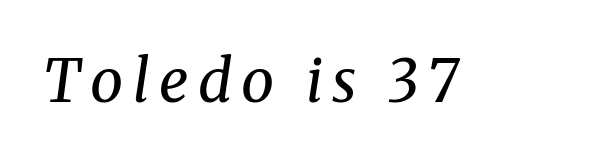
The image shows 59 px regular-weight serif type, italic (leaning right); set not underlined; medium stroke contrast and a medium x-height.
